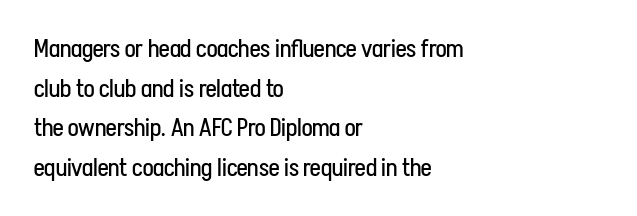
{"italic": "no", "bold": "no", "underline": "no", "align": "left", "line_spacing": "normal", "line_spacing_ratio": 1.59, "letter_spacing": "normal", "letter_spacing_em": 0.0, "glyph_px": 25}
